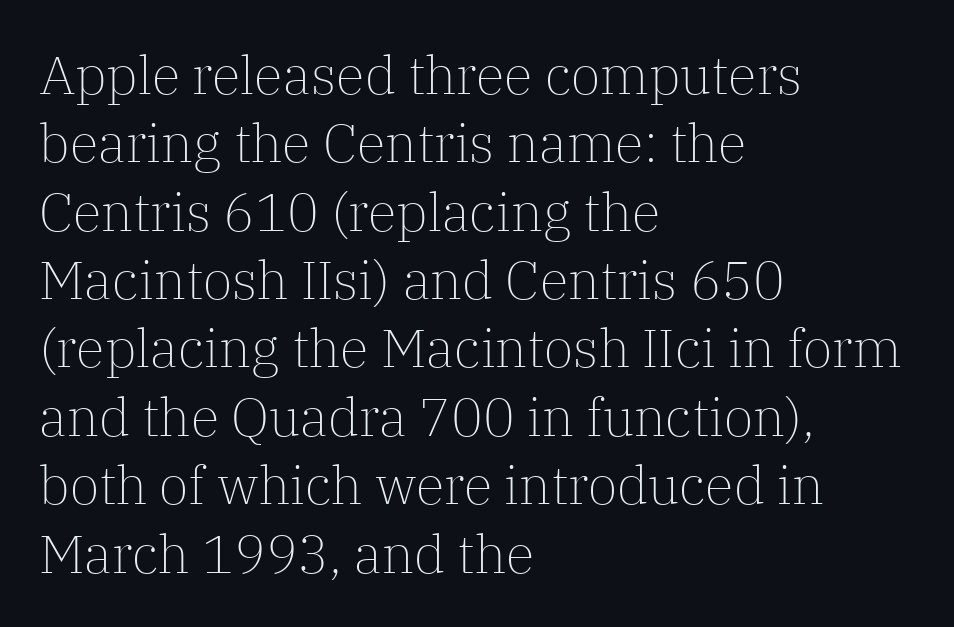
{"serif": "yes", "italic": "no", "bold": "no", "weight": "light", "width": "normal", "stroke_contrast": "low", "x_height": "medium", "monospaced": "no", "underline": "no", "align": "left", "line_spacing": "normal", "line_spacing_ratio": 1.29, "letter_spacing": "normal", "letter_spacing_em": 0.0, "glyph_px": 53}
